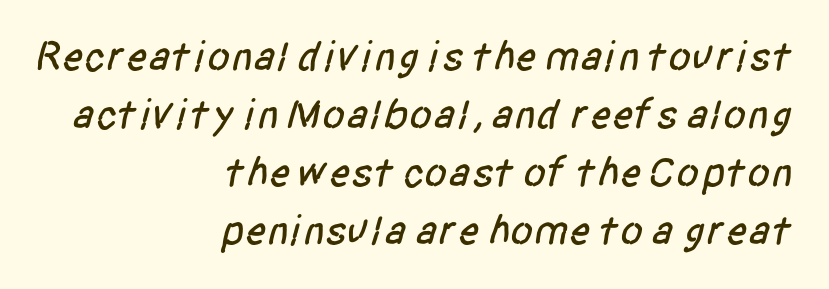
Q: Is the typeface a serif or a sans-serif typeface? A: Sans-serif.
Q: Is the text underlined? A: No.
Q: How is the paragraph aligned? A: Right-aligned.
Q: Is the spacing between letters normal or unusually wide? A: Normal.
Q: Is the spacing between lines tight, normal or loose? A: Normal.
Q: Width (condensed, normal, or wide)? A: Condensed.
Q: Stroke contrast? A: Low.
Q: x-height? A: Large.
Q: Monospaced? A: No.
